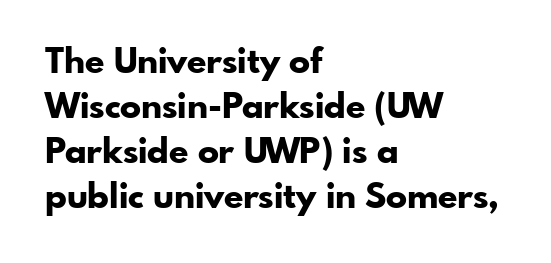
The image shows 35 px bold sans-serif type, upright; set left-aligned, normal line spacing (1.29x), normal letter spacing, not underlined; low stroke contrast and a small x-height.
